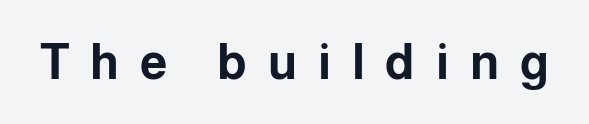
{"serif": "no", "italic": "no", "bold": "yes", "weight": "bold", "width": "normal", "stroke_contrast": "low", "x_height": "medium", "monospaced": "no", "underline": "no", "letter_spacing": "wide", "letter_spacing_em": 0.42, "glyph_px": 49}
